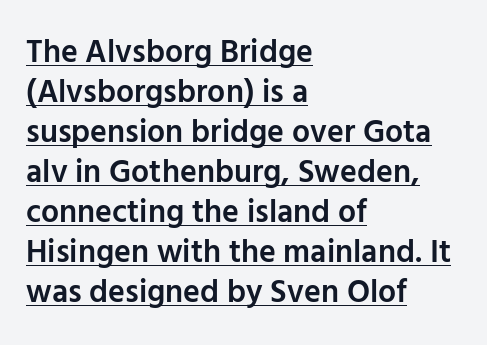
{"serif": "no", "italic": "no", "bold": "semi", "weight": "semibold", "width": "normal", "stroke_contrast": "low", "x_height": "medium", "monospaced": "no", "underline": "yes", "align": "left", "line_spacing": "normal", "line_spacing_ratio": 1.25, "letter_spacing": "normal", "letter_spacing_em": 0.0, "glyph_px": 32}
